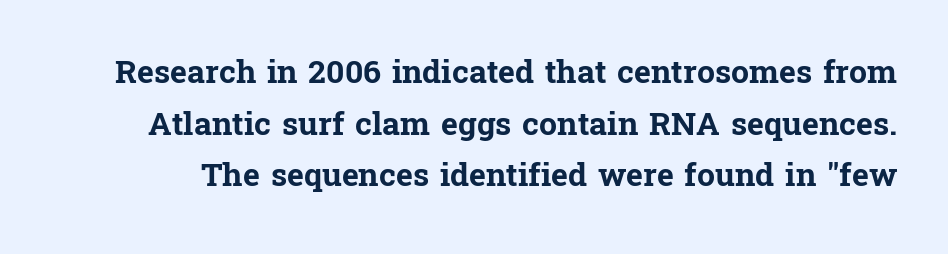
{"serif": "yes", "italic": "no", "bold": "yes", "weight": "bold", "width": "normal", "stroke_contrast": "low", "x_height": "medium", "monospaced": "no", "underline": "no", "line_spacing": "normal", "line_spacing_ratio": 1.61, "letter_spacing": "normal", "letter_spacing_em": 0.0, "glyph_px": 32}
